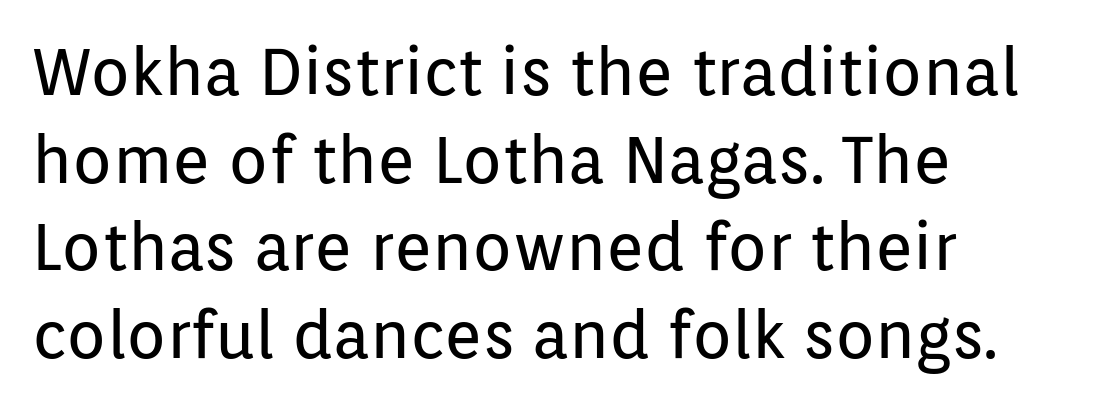
The image shows 65 px regular-weight sans-serif type, upright; set left-aligned, normal line spacing (1.35x), normal letter spacing, not underlined; low stroke contrast and a medium x-height.
